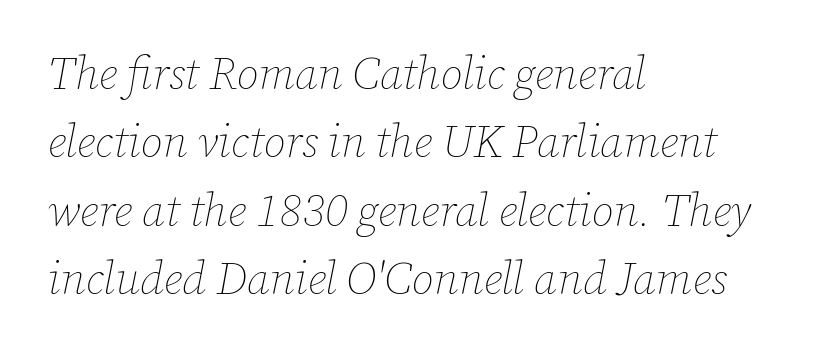
These lines are rendered in a variable-pitch font. No word sits above an underline. Vertically, the passage feels balanced, rows spaced as you'd expect. The text block is weighted toward the left margin, trailing off unevenly rightward. Heaviness? Minimal to ordinary, like unemphasized prose. Is the letter spacing exaggerated? No — it looks like the ordinary default.
